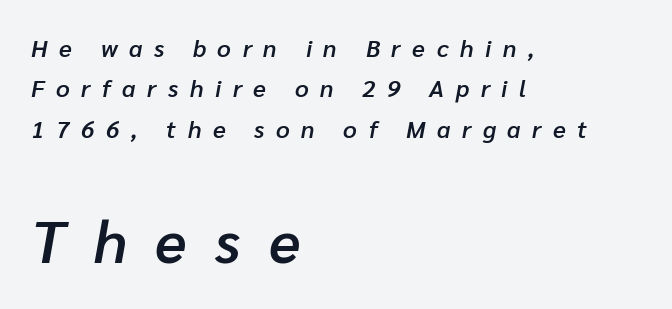
The text block is weighted toward the left margin, trailing off unevenly rightward. Designer's note — italics engaged. This layout puts the modest block above and the oversized block below. The face used here is proportionally spaced, like ordinary book or web type. The foot of each line stays bare and open.
